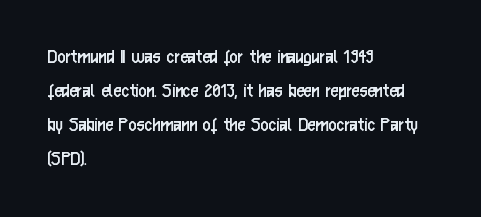
These lines stack with their left ends in a neat column. Any mark beneath the type? The region is blank. Short note: letters normally spaced. The type sits square on the baseline with zero lean.
